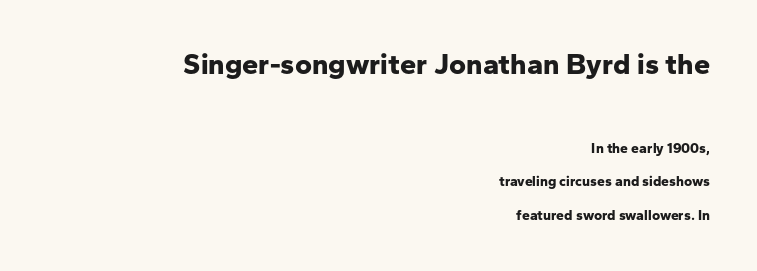
Q: Is the text bold? A: Yes.
Q: Is the text italic (slanted)? A: No, it is upright.
Q: Is the typeface a serif or a sans-serif typeface? A: Sans-serif.
Q: Is the text underlined? A: No.
Q: How is the paragraph aligned? A: Right-aligned.
Q: Is the spacing between letters normal or unusually wide? A: Normal.
Q: Is the spacing between lines tight, normal or loose? A: Loose.
Q: Which block of text is set in a larger size, the first (top) or the second (bottom)? A: The first (top) one.
Q: Width (condensed, normal, or wide)? A: Normal.
Q: Stroke contrast? A: Low.
Q: x-height? A: Medium.
Q: Monospaced? A: No.
